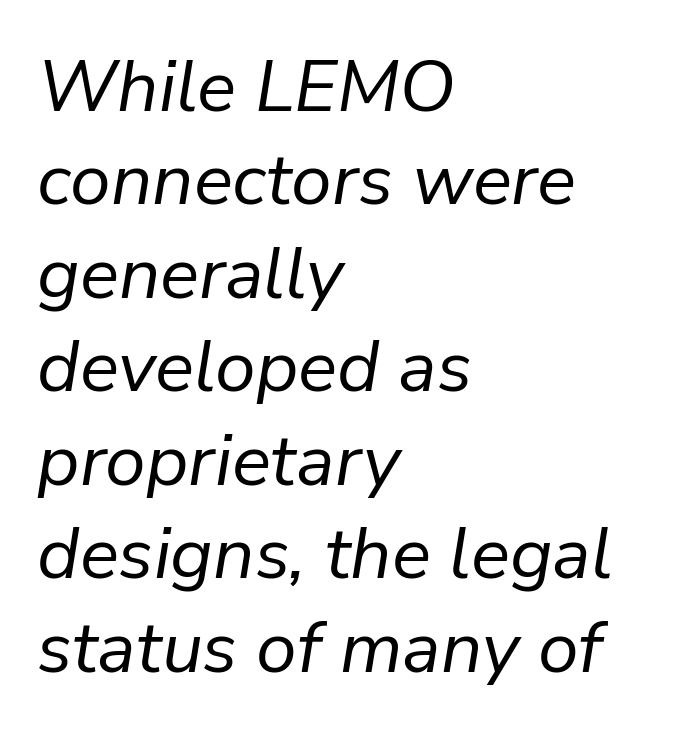
The image shows 73 px regular-weight type, italic (leaning right); set left-aligned, normal line spacing (1.28x), normal letter spacing, not underlined; low stroke contrast and a medium x-height.
